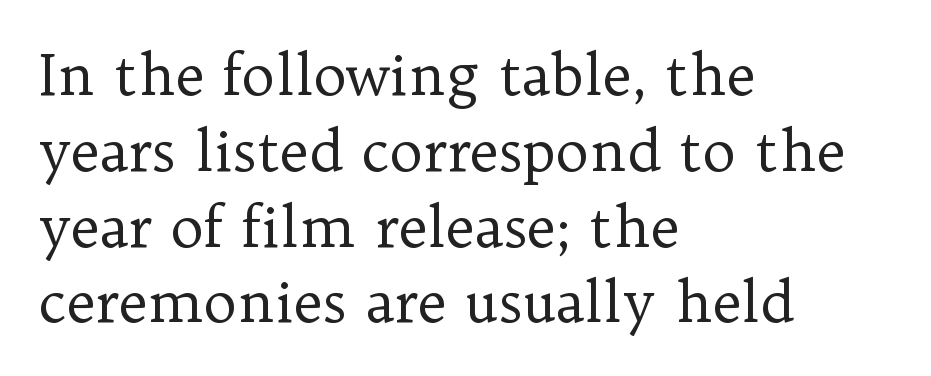
Is this a fixed-width face? No — the glyphs have proportional, varying widths. Letterform terminals end in serifs throughout the passage. Whoever set this chose a conventional vertical rhythm. Italic: no, the glyphs are upright roman.
